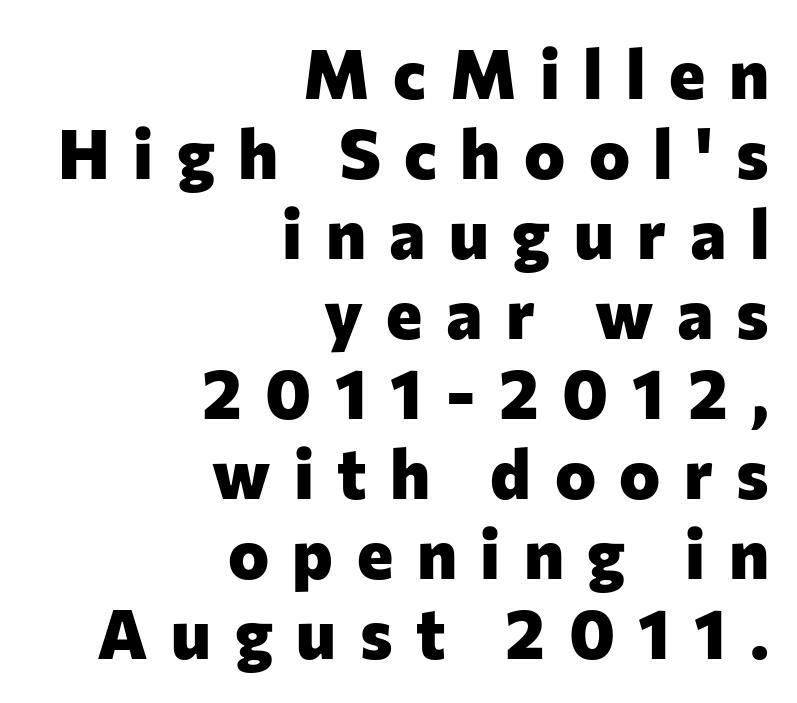
The image shows 69 px heavy sans-serif type, upright; set right-aligned, line spacing 1.16x, unusually wide letter spacing (+0.34 em), not underlined; low stroke contrast and a medium x-height.
